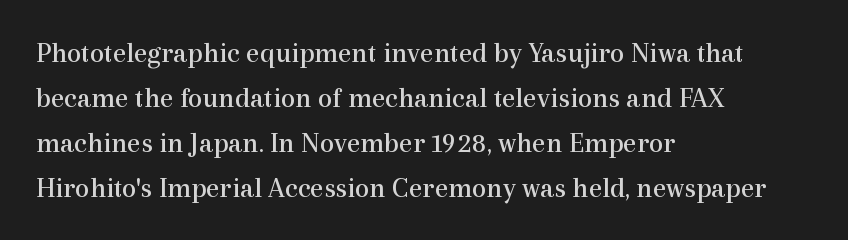
The image shows 29 px regular-weight serif type, upright; set left-aligned, normal line spacing (1.55x), normal letter spacing, not underlined; a medium x-height.
